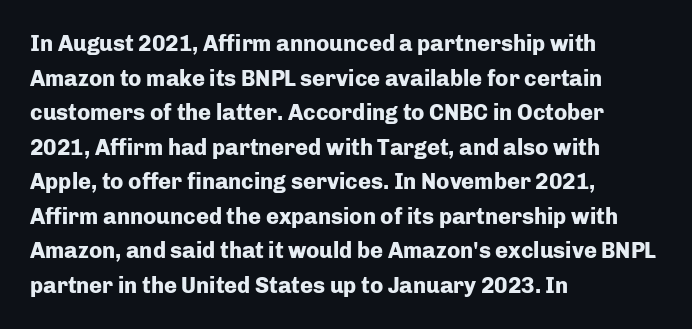
{"italic": "no", "bold": "yes", "underline": "no", "align": "left", "line_spacing": "normal", "line_spacing_ratio": 1.57, "letter_spacing": "normal", "letter_spacing_em": 0.0, "glyph_px": 22}
